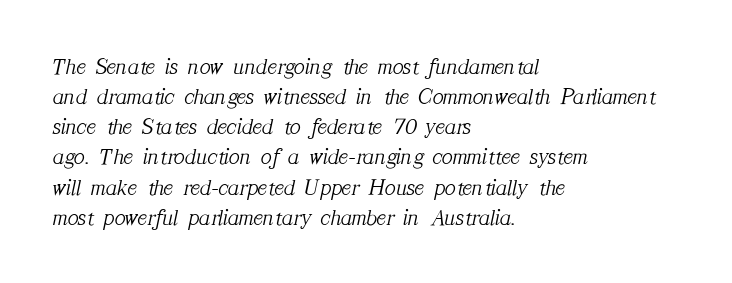
Q: Is the text bold? A: No.
Q: Is the text italic (slanted)? A: Yes, it leans right by about 12 degrees.
Q: Is the text underlined? A: No.
Q: How is the paragraph aligned? A: Left-aligned.
Q: Is the spacing between letters normal or unusually wide? A: Normal.
Q: Is the spacing between lines tight, normal or loose? A: Normal.
